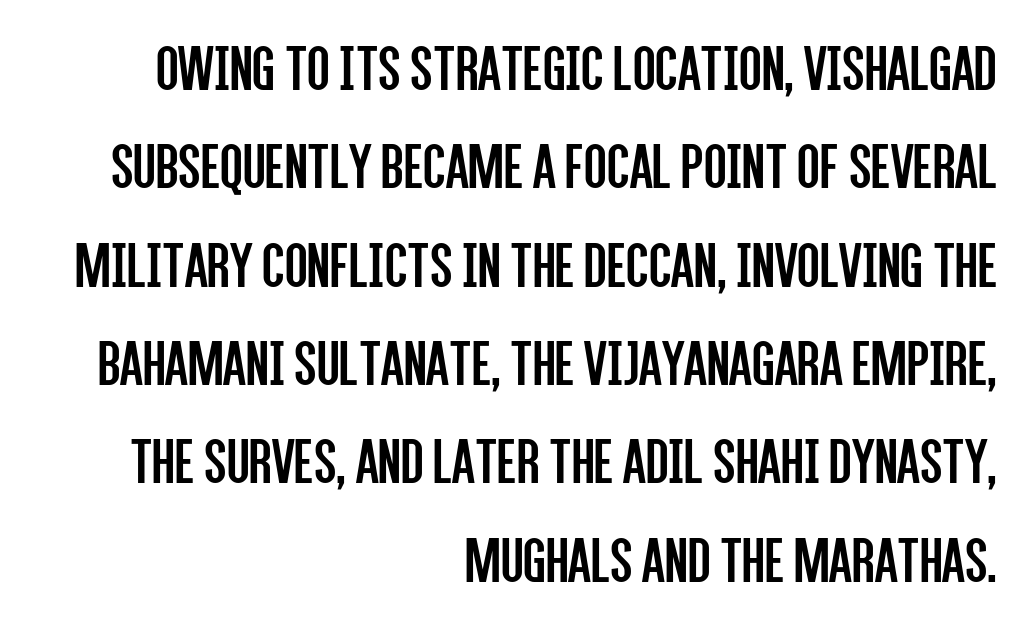
Every character sits straight up, as roman type does. No letter is thick-stroked: the sample isn't bold. No word sits above an underline. Looks like regular typesetting: each glyph gets only the width it needs.
